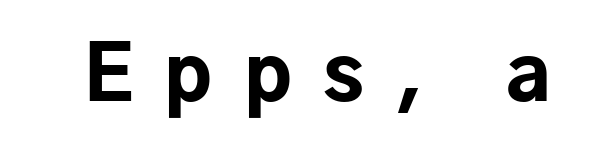
Q: Is the text bold? A: Yes.
Q: Is the text italic (slanted)? A: No, it is upright.
Q: Is the typeface a serif or a sans-serif typeface? A: Sans-serif.
Q: Is the text underlined? A: No.
Q: Is the spacing between letters normal or unusually wide? A: Unusually wide.
Q: Width (condensed, normal, or wide)? A: Normal.
Q: Stroke contrast? A: Low.
Q: x-height? A: Medium.
Q: Monospaced? A: No.
